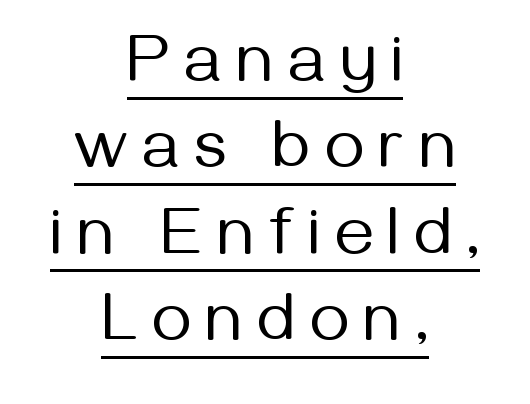
The typesetting does not lean heavy: it is not bold. These lines stack symmetrically, like a column narrowing and widening about its center. Think of a printed novel: that variable character pitch is what you see here. To sum up the face: it is a sans, with no serifs.
